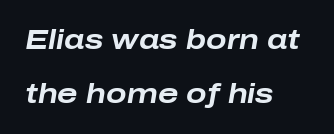
The image shows 27 px bold type, italic (leaning right); set left-aligned, loose line spacing (1.99x), normal letter spacing, not underlined.
